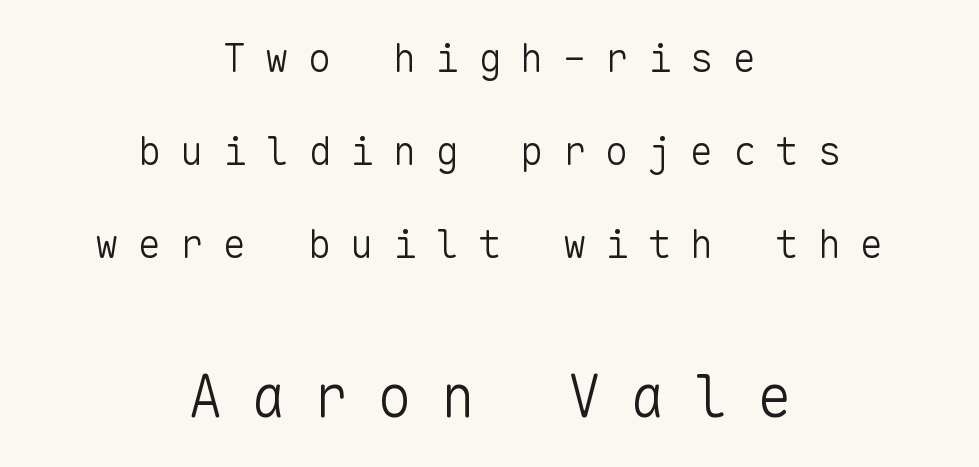
Q: Is the text bold? A: No.
Q: Is the text italic (slanted)? A: No, it is upright.
Q: Is the typeface a serif or a sans-serif typeface? A: Sans-serif.
Q: Is the text underlined? A: No.
Q: How is the paragraph aligned? A: Centered.
Q: Is the spacing between letters normal or unusually wide? A: Unusually wide.
Q: Is the spacing between lines tight, normal or loose? A: Loose.
Q: Which block of text is set in a larger size, the first (top) or the second (bottom)? A: The second (bottom) one.
Q: Width (condensed, normal, or wide)? A: Normal.
Q: Stroke contrast? A: Low.
Q: x-height? A: Medium.
Q: Monospaced? A: Yes.
